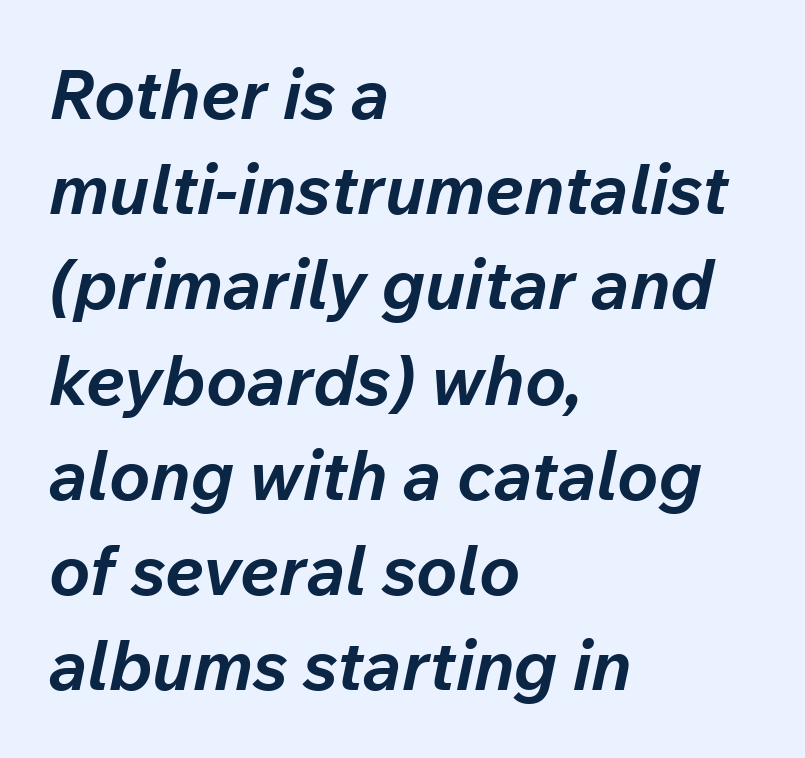
The image shows 69 px bold type, italic (leaning right); set left-aligned, normal line spacing (1.38x), normal letter spacing, not underlined; low stroke contrast and a medium x-height.
